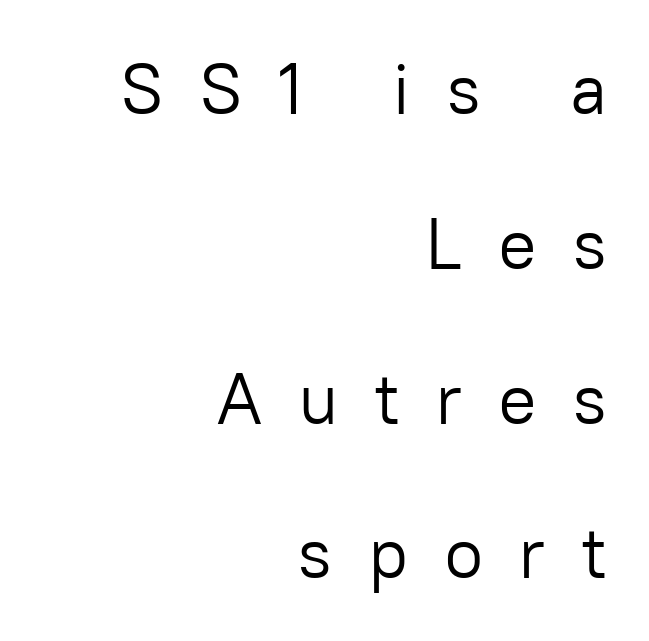
This sample uses an upright cut, with every glyph sitting square on the baseline. Compared with typical paragraphs, the rows here are farther apart. Look at the tracking — it's clearly loosened, letters drifting apart. Think of a printed novel: that variable character pitch is what you see here.
